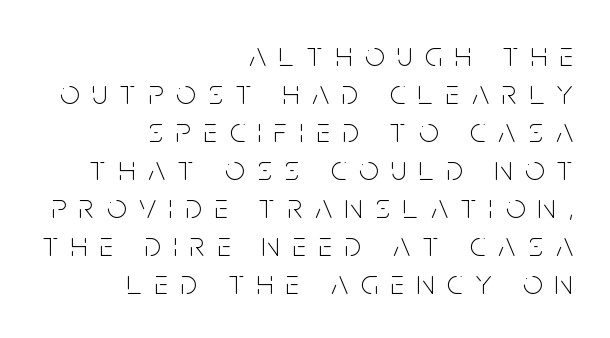
How would I describe the line gaps? Narrow and economical. The letters look calm and open, with moderate or lighter stems. Has an underline been added? It has not. Proportional: the letters do not fall into vertical columns. The typesetter chose a ragged-left arrangement here. This is the regular roman posture of the typeface.
